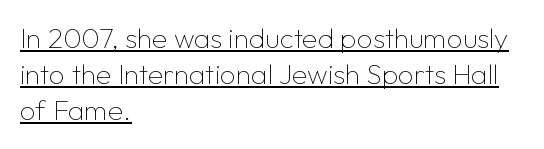
The characters are drawn with everyday or finer stroke widths. A continuous stroke trails under the words, as in a hyperlink. Is this a sans? Yes — the strokes have no serifs. Tall strokes in this sample are plumb rather than angled. How would I describe the line gaps? Plain and ordinary. Every row of glyphs begins at an identical x-position on the left.
